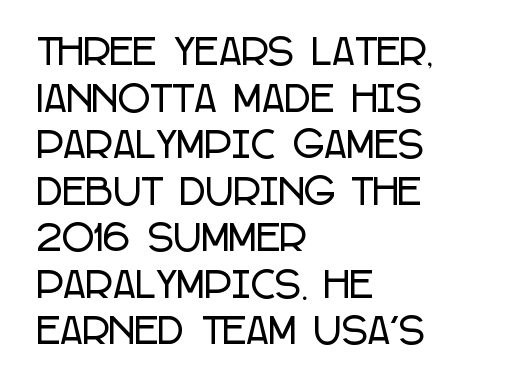
{"serif": "no", "italic": "no", "width": "condensed", "stroke_contrast": "low", "x_height": "large", "monospaced": "no", "underline": "no", "align": "left", "line_spacing": "normal", "line_spacing_ratio": 1.33, "letter_spacing": "normal", "letter_spacing_em": 0.0, "glyph_px": 35}
